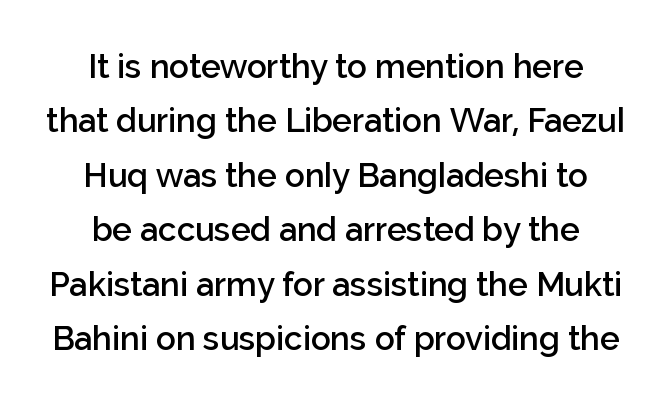
Q: Is the text bold? A: Semi-bold.
Q: Is the text italic (slanted)? A: No, it is upright.
Q: Is the typeface a serif or a sans-serif typeface? A: Sans-serif.
Q: Is the text underlined? A: No.
Q: Is the spacing between letters normal or unusually wide? A: Normal.
Q: Is the spacing between lines tight, normal or loose? A: Normal.
Q: Width (condensed, normal, or wide)? A: Normal.
Q: Stroke contrast? A: Low.
Q: x-height? A: Medium.
Q: Monospaced? A: No.
